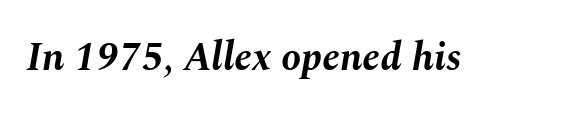
{"italic": "yes", "lean": "right", "slant_degrees": 10, "bold": "yes", "weight": "bold", "width": "normal", "stroke_contrast": "medium", "x_height": "medium", "monospaced": "no", "underline": "no", "letter_spacing": "normal", "letter_spacing_em": 0.0, "glyph_px": 40}
